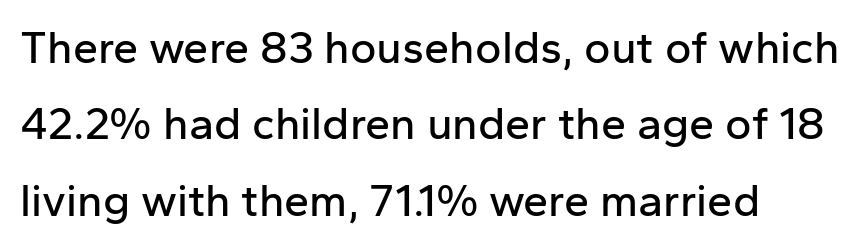
{"serif": "no", "italic": "no", "width": "normal", "stroke_contrast": "low", "x_height": "medium", "monospaced": "no", "underline": "no", "line_spacing": "normal", "line_spacing_ratio": 1.7, "letter_spacing": "normal", "letter_spacing_em": 0.0, "glyph_px": 45}
